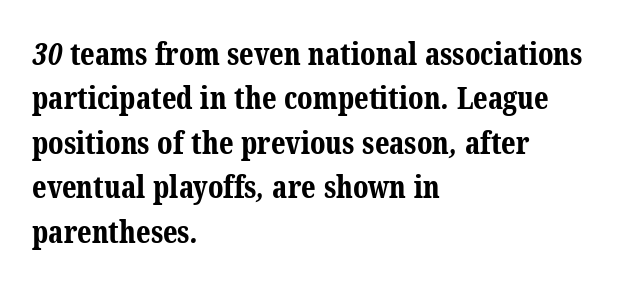
The image shows 30 px bold serif type; set left-aligned, normal line spacing (1.48x), normal letter spacing, not underlined; medium stroke contrast and a medium x-height.
